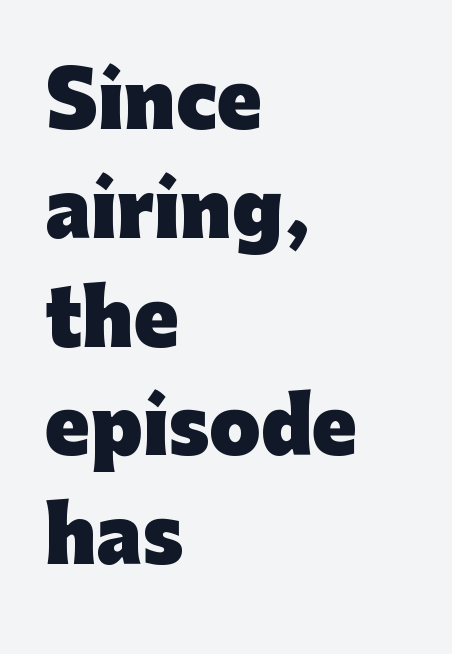
Honestly, the row spacing looks completely unremarkable. The lettering holds an erect, upright posture throughout. Weight: bold. Note the varied advance widths — an 'i' is clearly narrower than an 'm'.
